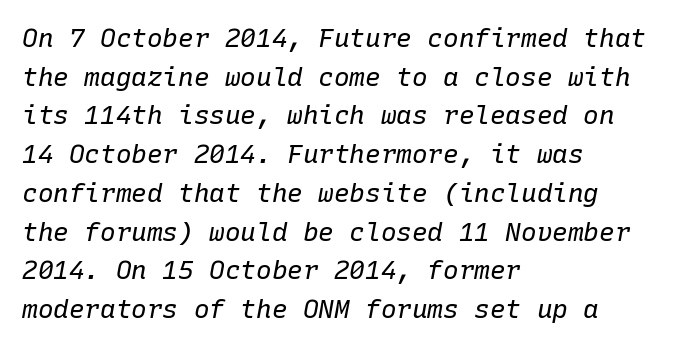
If you drew a line through each stem, it would be angled. How are the letters spaced? Ordinarily, with no added tracking. The rendering uses a moderate line-height, typical for paragraphs. The baseline area is clear. Is the stroke heavy? The answer is a plain regular-or-lighter. The setting favours the left margin, as ordinary paragraphs usually do.
